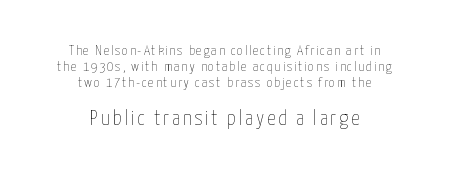
The image shows 21 px text type, upright; set centered, tight line spacing (1.14x), not underlined; the second (bottom) block is 1.5x larger.
